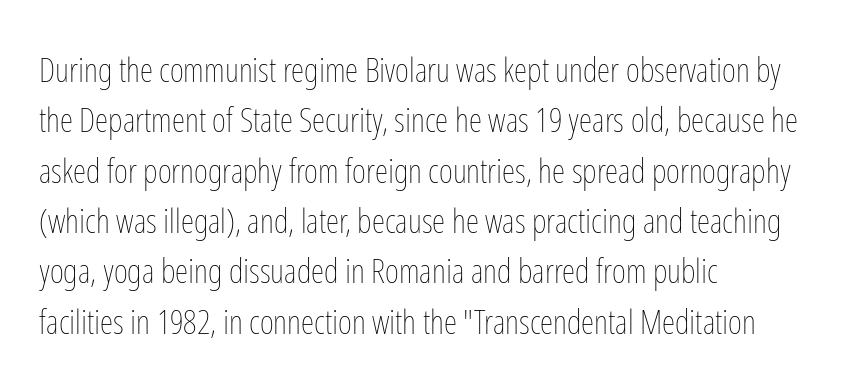
The gap between lines stays unmarked. You could not count columns in this text — the font is proportionally spaced. The font sits on the lighter half of the weight spectrum, regular included. Does extra space separate the letters? No, they use regular spacing. Compared with typical paragraphs, the rows here are spaced about the same.
